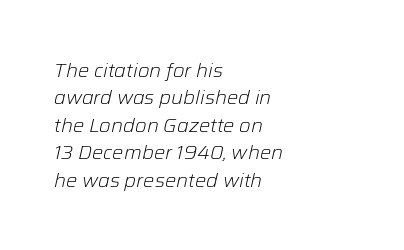
Q: Is the text bold? A: No.
Q: Is the text italic (slanted)? A: Yes, it leans right by about 12 degrees.
Q: Is the text underlined? A: No.
Q: How is the paragraph aligned? A: Left-aligned.
Q: Is the spacing between letters normal or unusually wide? A: Normal.
Q: Is the spacing between lines tight, normal or loose? A: Normal.
